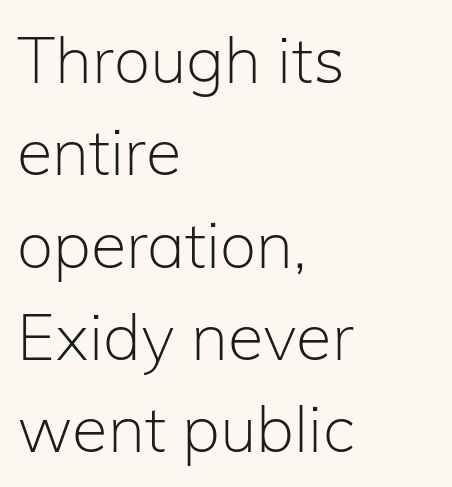
The passage shown is not underscored anywhere. To sum up the face: it is a sans, with no serifs. Note the varied advance widths — an 'i' is clearly narrower than an 'm'. The letters stand upright; this is a roman face. Nothing unusual about the tracking: characters are spaced as the font intends. The typesetting does not lean heavy: it is not bold.
